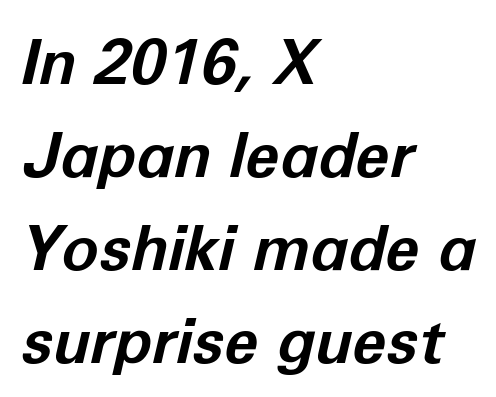
{"italic": "yes", "lean": "right", "slant_degrees": 12, "bold": "yes", "weight": "bold", "width": "normal", "stroke_contrast": "low", "x_height": "medium", "monospaced": "no", "underline": "no", "align": "left", "line_spacing": "normal", "line_spacing_ratio": 1.5, "letter_spacing": "normal", "letter_spacing_em": 0.0, "glyph_px": 62}
